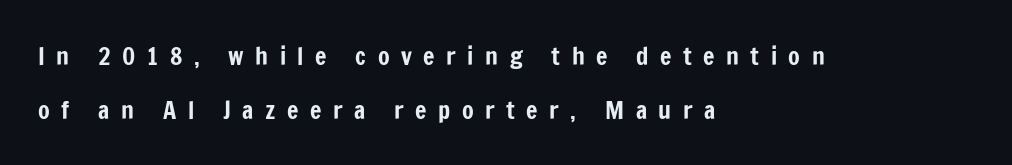
The passage shown is not underscored anywhere. Layout note: lines flush left. Characters follow at a spacing far wider than the type designer built in. It's the straight-up-and-down kind of type. The block of text is sparse from top to bottom, with ample space between rows.
